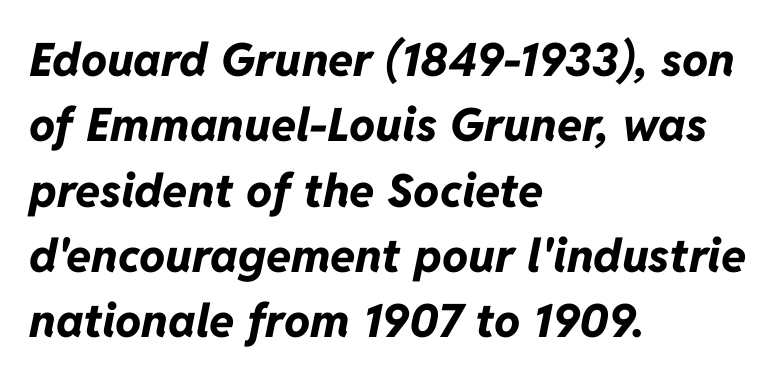
Q: Is the text bold? A: Yes.
Q: Is the text italic (slanted)? A: Yes, it leans right by about 11 degrees.
Q: Is the text underlined? A: No.
Q: How is the paragraph aligned? A: Left-aligned.
Q: Is the spacing between letters normal or unusually wide? A: Normal.
Q: Is the spacing between lines tight, normal or loose? A: Normal.
Q: Width (condensed, normal, or wide)? A: Normal.
Q: Stroke contrast? A: Low.
Q: x-height? A: Medium.
Q: Monospaced? A: No.
